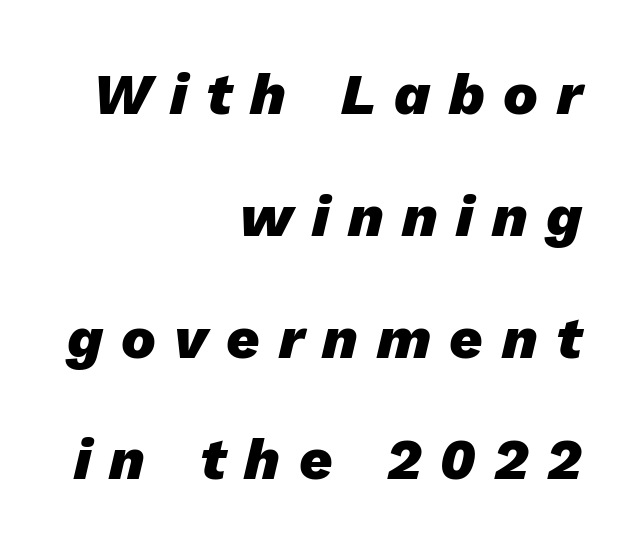
Each new line begins a long way beneath the previous one. This rendering widens character spacing well past its baseline value. The ragged edge is on the left, which tells us the setting is flush right. The letters advance in unequal steps, a hallmark of proportional type.
